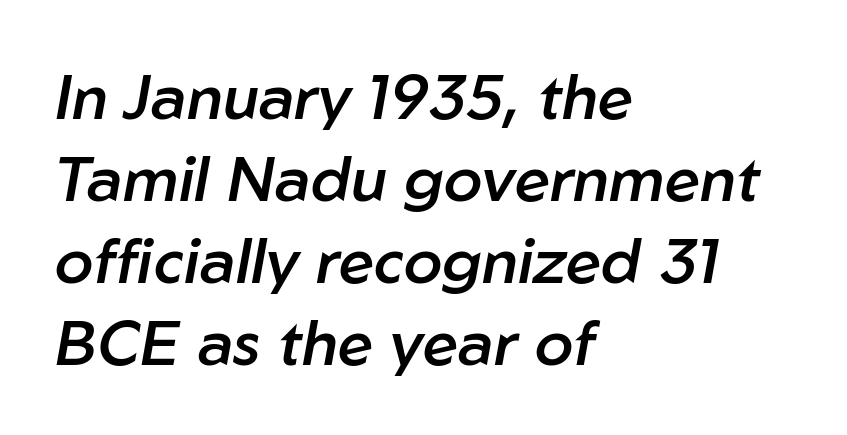
{"italic": "yes", "lean": "right", "slant_degrees": 10, "bold": "semi", "weight": "semibold", "width": "normal", "stroke_contrast": "low", "x_height": "medium", "monospaced": "no", "underline": "no", "align": "left", "line_spacing": "normal", "line_spacing_ratio": 1.3, "letter_spacing": "normal", "letter_spacing_em": 0.0, "glyph_px": 63}
